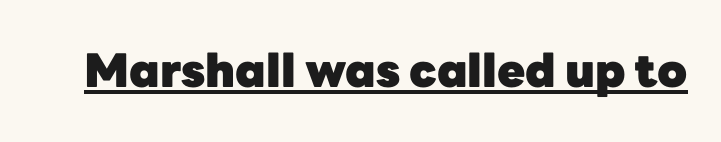
The image shows 46 px heavy sans-serif type, upright; set normal letter spacing, underlined; low stroke contrast and a medium x-height.
